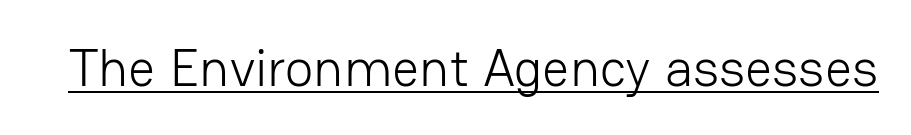
Q: Is the text bold? A: No.
Q: Is the text italic (slanted)? A: No, it is upright.
Q: Is the typeface a serif or a sans-serif typeface? A: Sans-serif.
Q: Is the text underlined? A: Yes.
Q: Is the spacing between letters normal or unusually wide? A: Normal.
Q: Width (condensed, normal, or wide)? A: Normal.
Q: Stroke contrast? A: Low.
Q: x-height? A: Medium.
Q: Monospaced? A: No.
